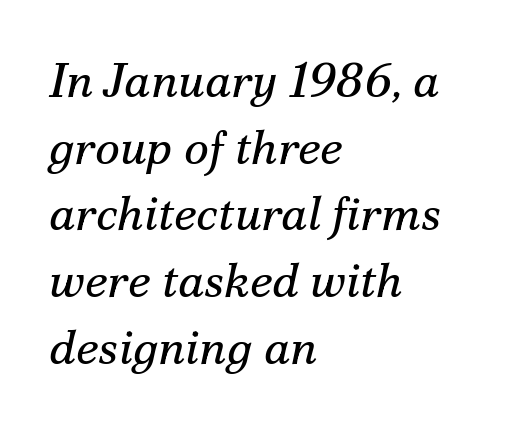
The image shows 48 px regular-weight serif type, italic (leaning right); set left-aligned, normal line spacing (1.39x), normal letter spacing, not underlined; medium stroke contrast and a small x-height.
